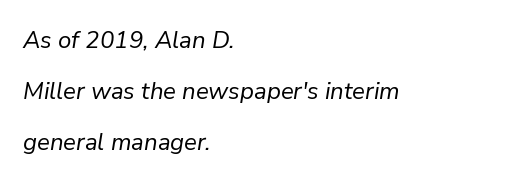
The image shows 24 px text type, italic (leaning right); set left-aligned, loose line spacing (2.13x), normal letter spacing, not underlined.
